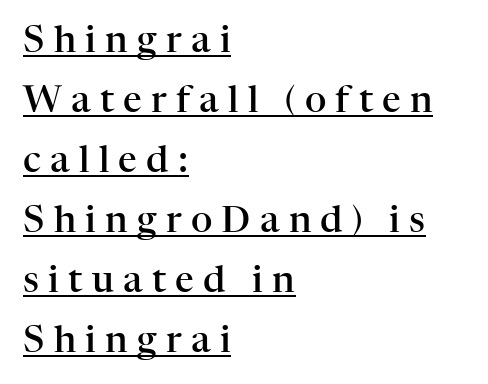
{"serif": "yes", "italic": "no", "bold": "semi", "weight": "semibold", "width": "normal", "stroke_contrast": "high", "x_height": "medium", "monospaced": "no", "underline": "yes", "align": "left", "line_spacing": "normal", "line_spacing_ratio": 1.62, "letter_spacing": "wide", "letter_spacing_em": 0.25, "glyph_px": 37}
